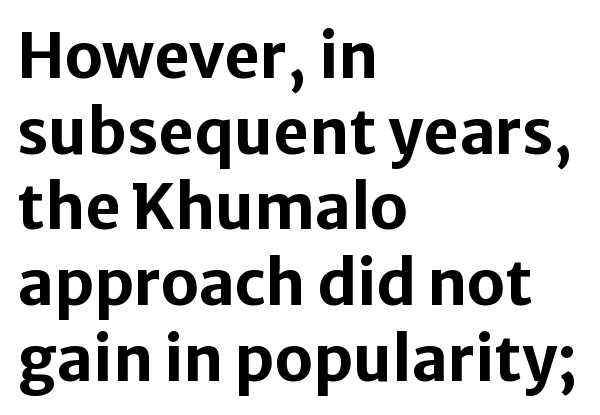
{"serif": "no", "italic": "no", "bold": "yes", "weight": "bold", "width": "normal", "stroke_contrast": "low", "x_height": "medium", "monospaced": "no", "underline": "no", "align": "left", "line_spacing_ratio": 1.22, "letter_spacing": "normal", "letter_spacing_em": 0.0, "glyph_px": 62}
